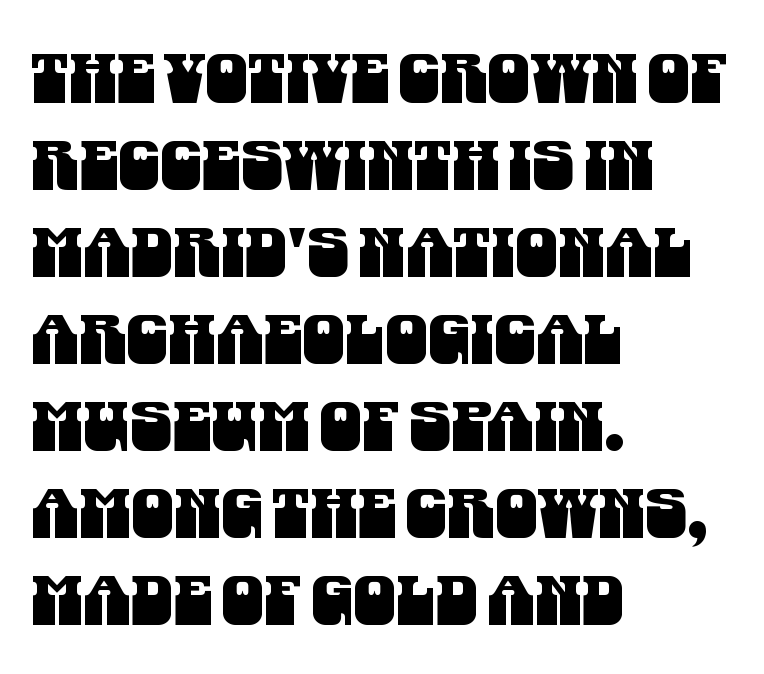
No extra tracking has been applied to these lines. Note the varied advance widths — an 'i' is clearly narrower than an 'm'. Casual observation: everything's shoved over to the left. One glance says typical: line gaps are just what's usual. No feet cap the strokes, marking this as sans-serif type. The space beneath each line is pristine and unruled.
